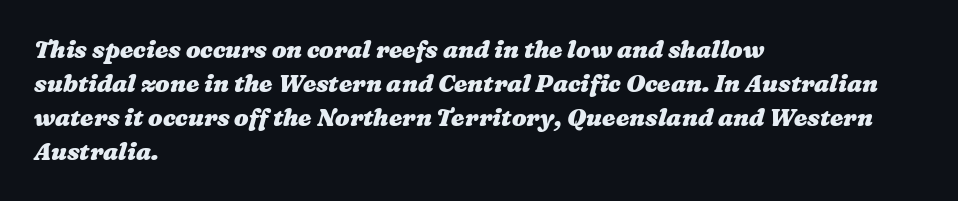
The image shows 24 px bold type; set left-aligned, normal line spacing (1.41x), normal letter spacing, not underlined.
